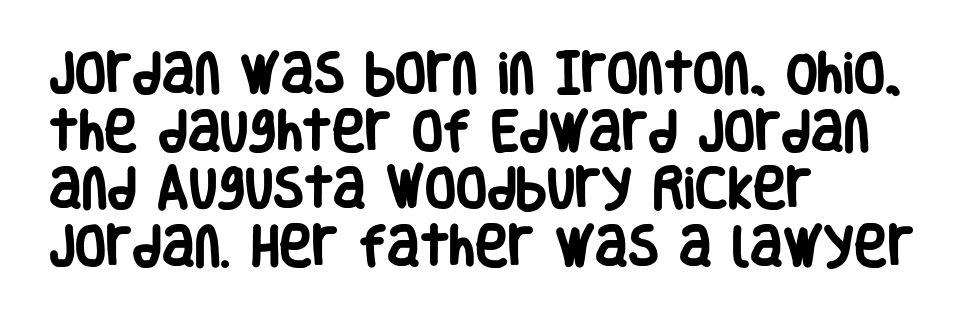
{"serif": "no", "italic": "no", "bold": "yes", "weight": "heavy", "width": "condensed", "stroke_contrast": "low", "x_height": "large", "monospaced": "no", "underline": "no", "align": "left", "line_spacing": "normal", "line_spacing_ratio": 1.28, "letter_spacing": "normal", "letter_spacing_em": 0.0, "glyph_px": 45}
